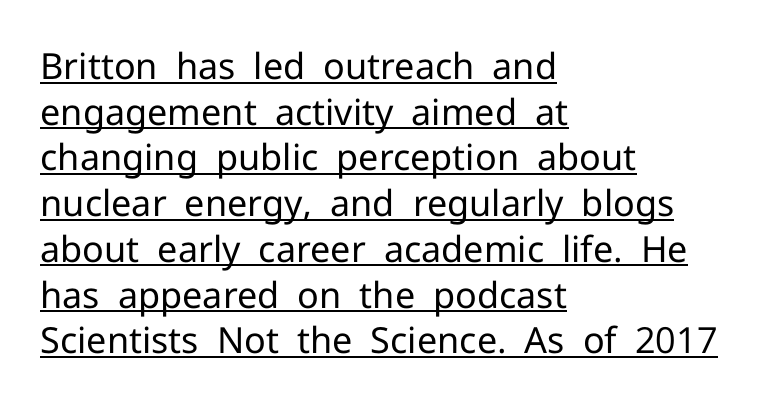
Normally led — the rows are evenly, conventionally spaced. Letterform terminals end flat and unadorned throughout the passage. No extra ink here — the face is not bold. Nope, not italic — everything's standing straight.
